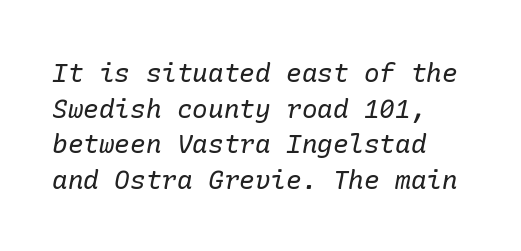
The letters look calm and open, with moderate or lighter stems. Each line starts at the same left margin while the right side varies. You could call the tracking neutral — neither tight nor loose. The string is rendered with underlining switched off. Yep, that's italic — everything's leaning.
